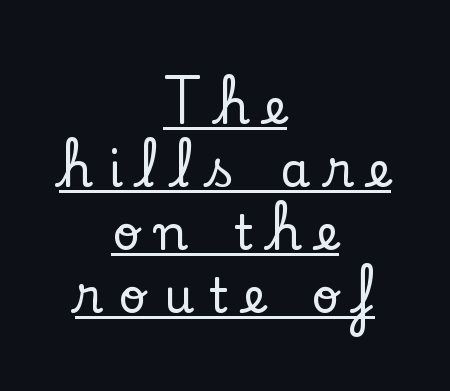
Q: Is the text italic (slanted)? A: No, it is upright.
Q: Is the text underlined? A: Yes.
Q: How is the paragraph aligned? A: Centered.
Q: Is the spacing between letters normal or unusually wide? A: Unusually wide.
Q: Is the spacing between lines tight, normal or loose? A: Normal.
Q: Width (condensed, normal, or wide)? A: Normal.
Q: Stroke contrast? A: Low.
Q: x-height? A: Small.
Q: Monospaced? A: No.
